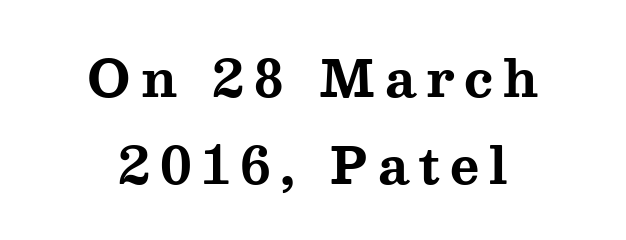
The image shows 50 px bold, wide serif type, upright; set centered, line spacing 1.74x, unusually wide letter spacing (+0.2 em), not underlined; medium stroke contrast and a medium x-height.
